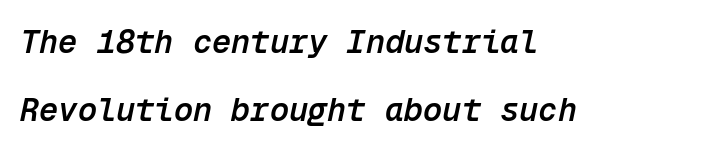
The image shows 32 px semibold type, italic (leaning right), monospaced; set left-aligned, loose line spacing (2.12x), normal letter spacing, not underlined; low stroke contrast and a medium x-height.
